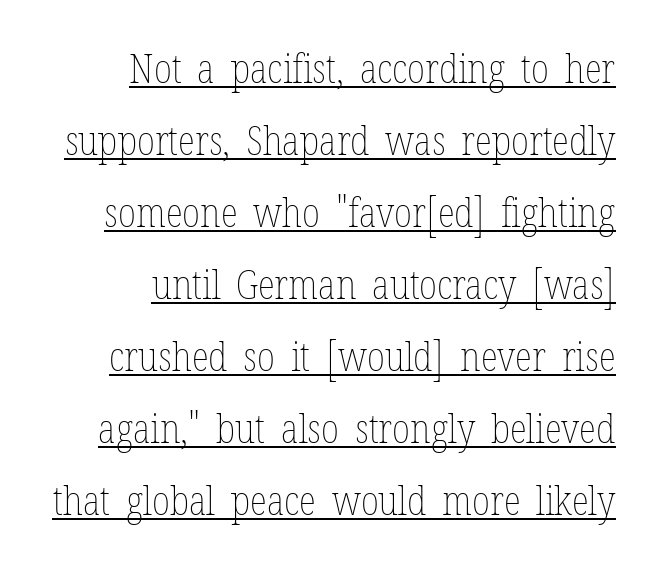
Q: Is the text bold? A: No.
Q: Is the text italic (slanted)? A: No, it is upright.
Q: Is the text underlined? A: Yes.
Q: How is the paragraph aligned? A: Right-aligned.
Q: Is the spacing between letters normal or unusually wide? A: Normal.
Q: Width (condensed, normal, or wide)? A: Condensed.
Q: Stroke contrast? A: Low.
Q: x-height? A: Medium.
Q: Monospaced? A: No.
